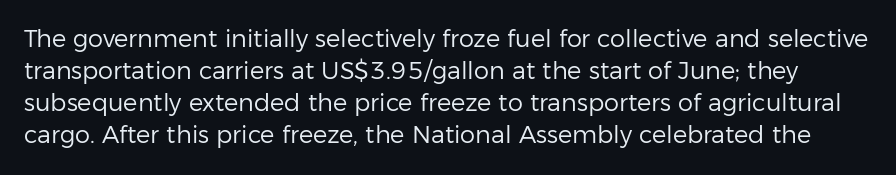
Each stroke keeps to a modest, everyday thickness or less. The lettering stays uniformly vertical, giving the passage a roman look. Vertically, the passage feels balanced, rows spaced as you'd expect. Only glyphs here, with clear space below each row. The line texture is even and compact thanks to regular tracking.
